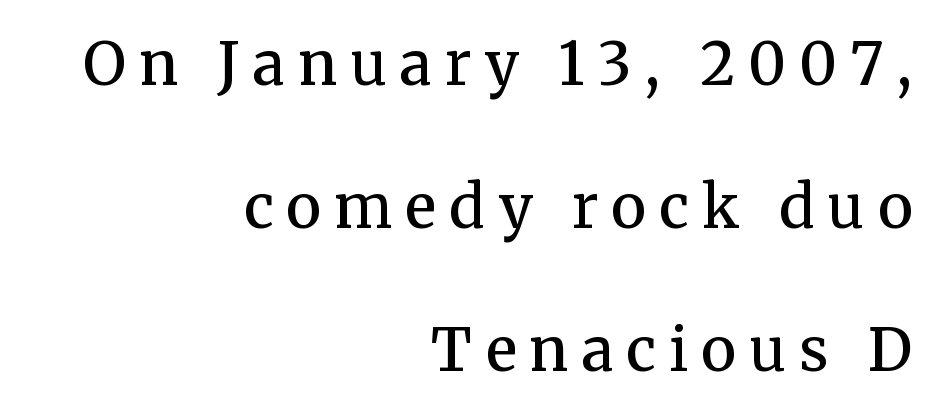
{"serif": "yes", "italic": "no", "bold": "semi", "weight": "semibold", "width": "normal", "stroke_contrast": "medium", "x_height": "medium", "monospaced": "no", "underline": "no", "align": "right", "line_spacing": "loose", "line_spacing_ratio": 2.42, "letter_spacing": "wide", "letter_spacing_em": 0.22, "glyph_px": 59}
